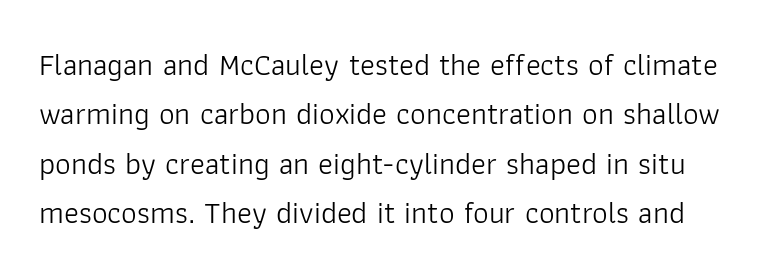
Q: Is the text bold? A: No.
Q: Is the text italic (slanted)? A: No, it is upright.
Q: Is the typeface a serif or a sans-serif typeface? A: Sans-serif.
Q: Is the text underlined? A: No.
Q: Is the spacing between letters normal or unusually wide? A: Normal.
Q: Is the spacing between lines tight, normal or loose? A: Normal.
Q: Width (condensed, normal, or wide)? A: Normal.
Q: Stroke contrast? A: Low.
Q: x-height? A: Medium.
Q: Monospaced? A: No.
